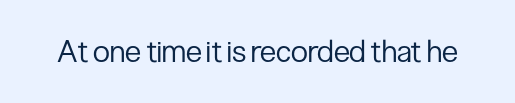
Stroke mass is kept to a normal reading level or below. Each letter's strokes conclude bluntly, with no projecting serifs. The glyphs are unaccompanied by any horizontal stroke below them. Do the characters align in a grid? No, the font is proportional. Observe the ordinary spacing: letters are neighbours, not strangers.
